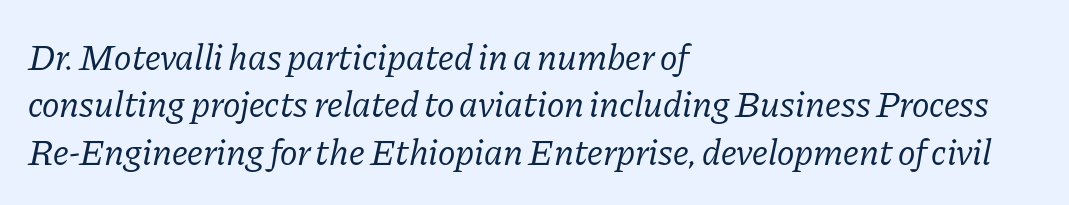
{"serif": "yes", "italic": "yes", "lean": "right", "slant_degrees": 11, "bold": "no", "weight": "regular", "width": "normal", "stroke_contrast": "low", "x_height": "medium", "monospaced": "no", "underline": "no", "align": "left", "line_spacing": "normal", "line_spacing_ratio": 1.28, "letter_spacing": "normal", "letter_spacing_em": 0.0, "glyph_px": 37}
